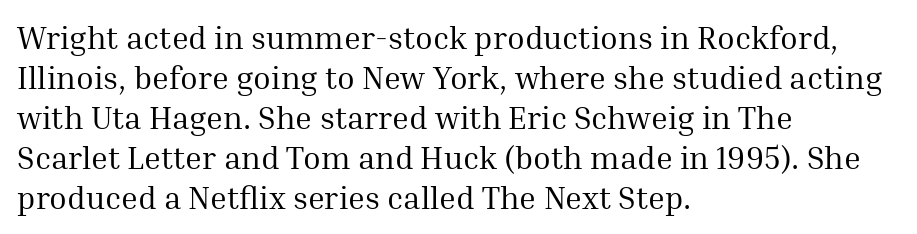
Nothing heavy about these letters — not bold at all. The ragged edge is on the right, which tells us the setting is flush left. The designer went with a serif here, giving each stem small feet. The horizontal fit of the characters is conventional and even.
